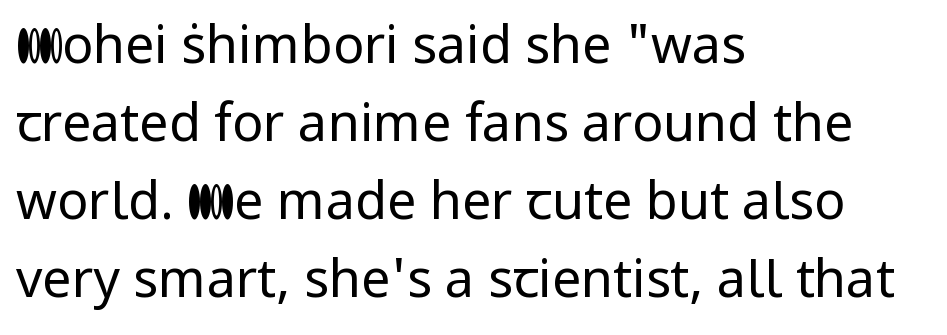
{"serif": "no", "italic": "no", "bold": "no", "weight": "regular", "width": "normal", "stroke_contrast": "low", "x_height": "medium", "monospaced": "no", "underline": "no", "align": "left", "line_spacing": "normal", "line_spacing_ratio": 1.5, "letter_spacing": "normal", "letter_spacing_em": 0.0, "glyph_px": 52}
